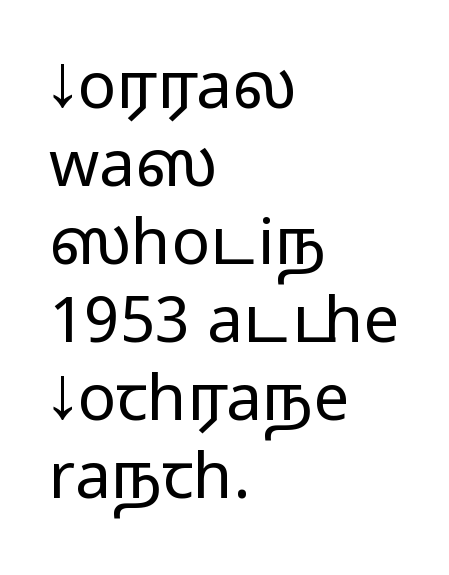
The image shows 64 px wide sans-serif type, upright; set left-aligned, line spacing 1.22x, normal letter spacing, not underlined; medium stroke contrast.
